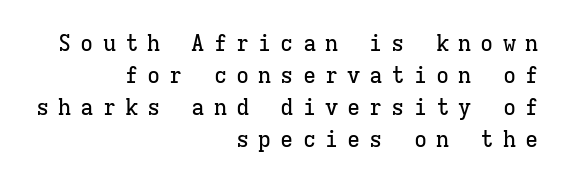
Which margin do the lines hug? The right one — the left edge is uneven. Anything drawn beneath the words? Only blank space. The rendering uses a moderate line-height, typical for paragraphs. Quick note: not italic, upright.
